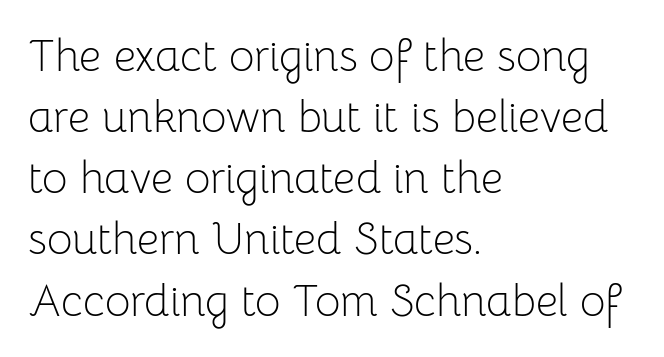
The image shows 44 px light sans-serif type, upright; set left-aligned, normal line spacing (1.39x), normal letter spacing, not underlined; low stroke contrast and a medium x-height.
